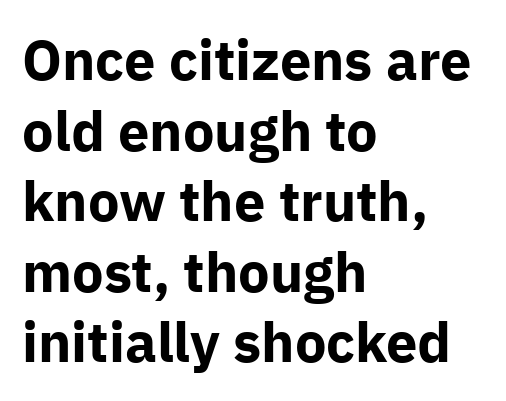
{"serif": "no", "italic": "no", "bold": "yes", "weight": "bold", "width": "normal", "stroke_contrast": "low", "x_height": "medium", "monospaced": "no", "underline": "no", "align": "left", "line_spacing": "normal", "line_spacing_ratio": 1.26, "letter_spacing": "normal", "letter_spacing_em": 0.0, "glyph_px": 56}
